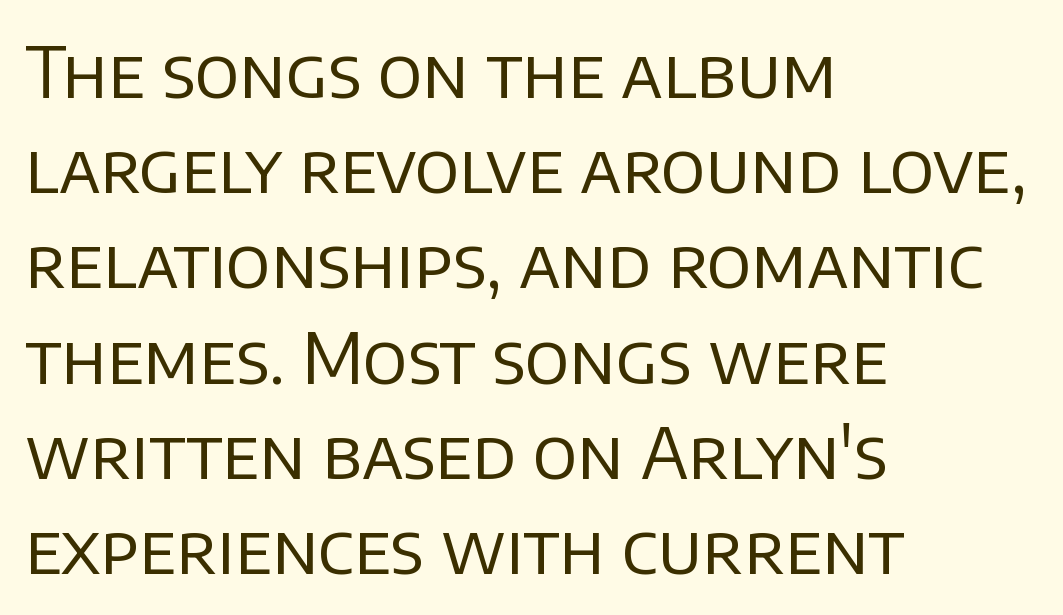
Q: Is the text bold? A: No.
Q: Is the text italic (slanted)? A: No, it is upright.
Q: Is the typeface a serif or a sans-serif typeface? A: Sans-serif.
Q: Is the text underlined? A: No.
Q: How is the paragraph aligned? A: Left-aligned.
Q: Is the spacing between letters normal or unusually wide? A: Normal.
Q: Is the spacing between lines tight, normal or loose? A: Normal.
Q: Width (condensed, normal, or wide)? A: Normal.
Q: Stroke contrast? A: Low.
Q: x-height? A: Large.
Q: Monospaced? A: No.
